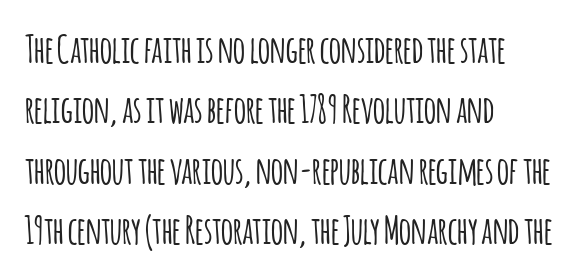
The image shows 38 px condensed sans-serif type, upright; set left-aligned, normal line spacing (1.59x), normal letter spacing, not underlined; low stroke contrast and a large x-height.
